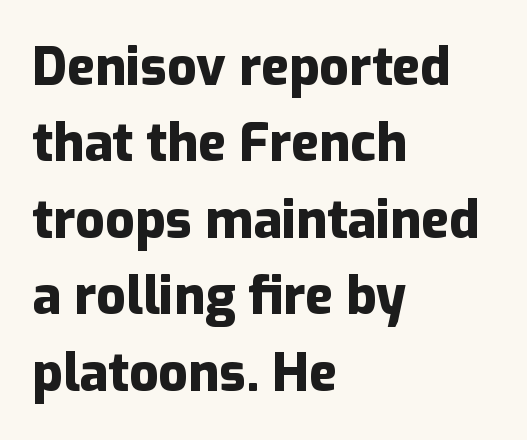
{"serif": "no", "italic": "no", "bold": "yes", "weight": "heavy", "width": "normal", "stroke_contrast": "low", "x_height": "medium", "monospaced": "no", "underline": "no", "align": "left", "line_spacing": "normal", "line_spacing_ratio": 1.47, "letter_spacing": "normal", "letter_spacing_em": 0.0, "glyph_px": 52}
